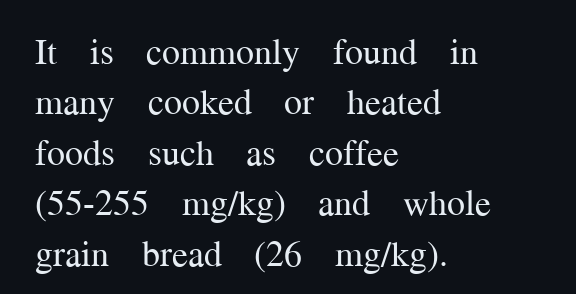
The image shows 36 px regular-weight serif type, upright; set left-aligned, normal line spacing (1.4x), normal letter spacing, not underlined; medium stroke contrast and a medium x-height.
